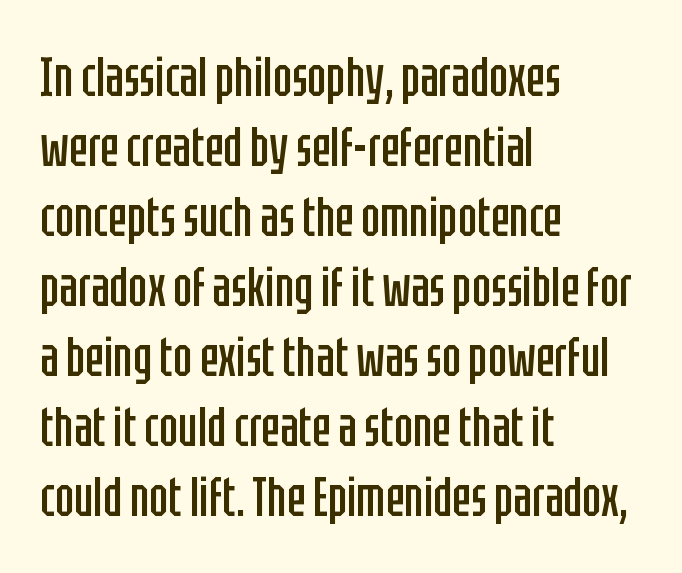
The typesetter chose a ragged-right arrangement here. Observe the ordinary spacing: letters are neighbours, not strangers. Heft: none added — not bold. The string is rendered with underlining switched off. The letters carry no serifs — their stems end cleanly without finishing strokes. Summary of vertical rhythm: regular, with standard interline spacing.
